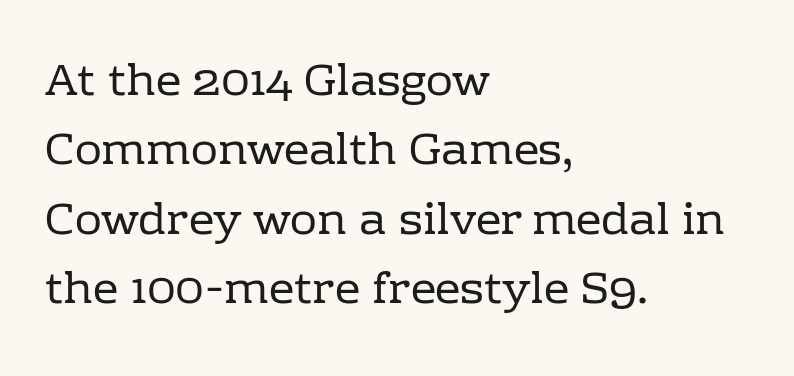
{"serif": "yes", "italic": "no", "bold": "no", "weight": "regular", "width": "normal", "stroke_contrast": "low", "x_height": "medium", "monospaced": "no", "underline": "no", "align": "left", "line_spacing": "normal", "line_spacing_ratio": 1.54, "letter_spacing": "normal", "letter_spacing_em": 0.0, "glyph_px": 45}
